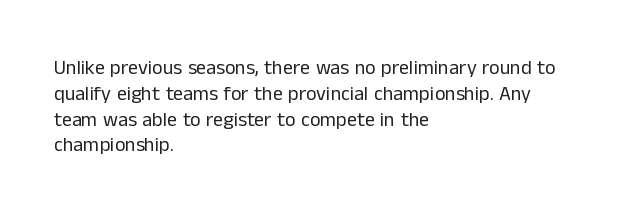
{"italic": "no", "bold": "no", "underline": "no", "align": "left", "line_spacing": "normal", "line_spacing_ratio": 1.29, "letter_spacing": "normal", "letter_spacing_em": 0.0, "glyph_px": 20}
